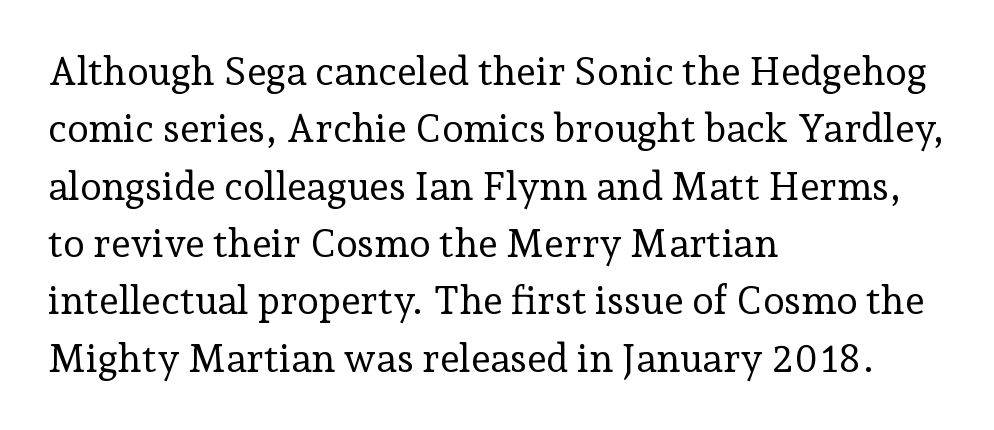
Q: Is the text bold? A: No.
Q: Is the text italic (slanted)? A: No, it is upright.
Q: Is the typeface a serif or a sans-serif typeface? A: Serif.
Q: Is the text underlined? A: No.
Q: How is the paragraph aligned? A: Left-aligned.
Q: Is the spacing between letters normal or unusually wide? A: Normal.
Q: Is the spacing between lines tight, normal or loose? A: Normal.
Q: Width (condensed, normal, or wide)? A: Normal.
Q: Stroke contrast? A: Low.
Q: x-height? A: Medium.
Q: Monospaced? A: No.
